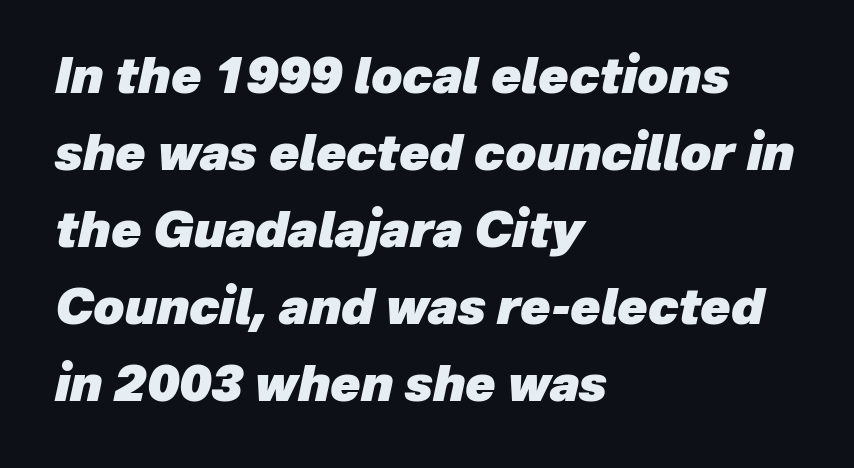
{"italic": "yes", "lean": "right", "slant_degrees": 12, "bold": "yes", "weight": "heavy", "width": "normal", "stroke_contrast": "low", "x_height": "medium", "monospaced": "no", "underline": "no", "align": "left", "line_spacing": "normal", "line_spacing_ratio": 1.57, "letter_spacing": "normal", "letter_spacing_em": 0.0, "glyph_px": 49}
